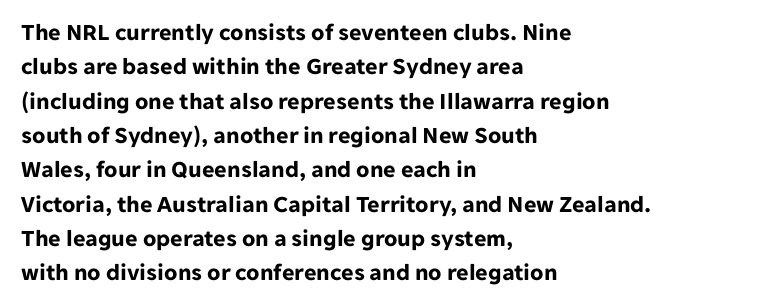
Q: Is the text bold? A: Yes.
Q: Is the text italic (slanted)? A: No, it is upright.
Q: Is the text underlined? A: No.
Q: How is the paragraph aligned? A: Left-aligned.
Q: Is the spacing between letters normal or unusually wide? A: Normal.
Q: Is the spacing between lines tight, normal or loose? A: Normal.
